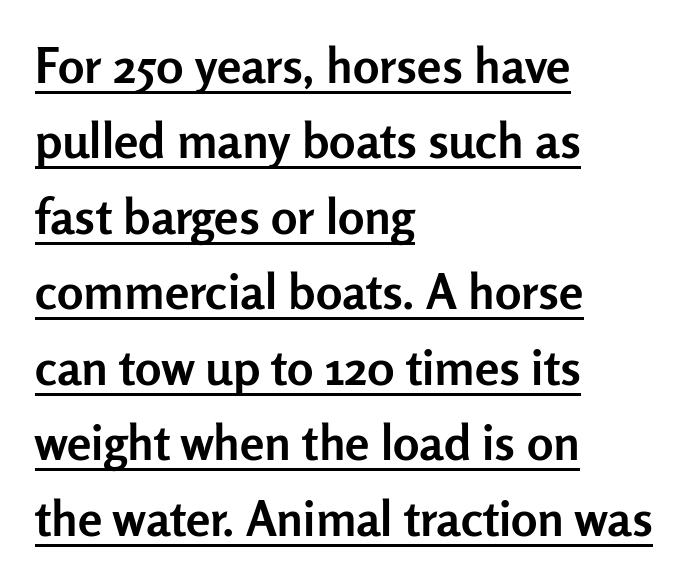
The image shows 49 px semibold sans-serif type, upright; set left-aligned, normal line spacing (1.54x), normal letter spacing, underlined; low stroke contrast and a medium x-height.
